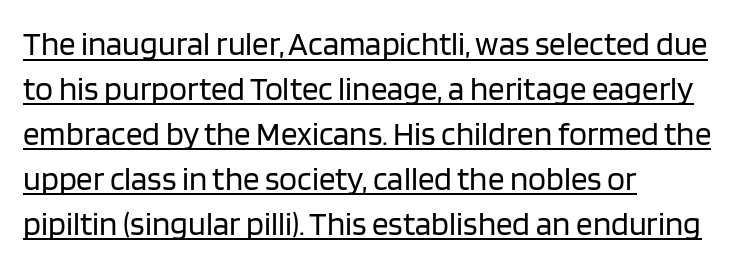
The image shows 33 px regular-weight sans-serif type, upright; set left-aligned, normal line spacing (1.36x), normal letter spacing, underlined; low stroke contrast and a large x-height.
